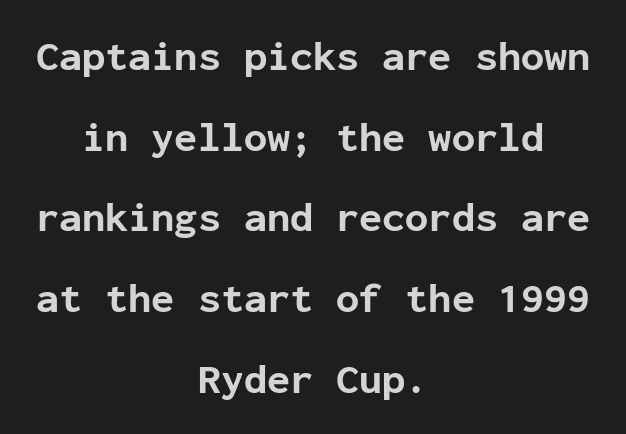
The image shows 42 px bold sans-serif type, upright, monospaced; set centered, loose line spacing (1.92x), normal letter spacing, not underlined; low stroke contrast and a medium x-height.
